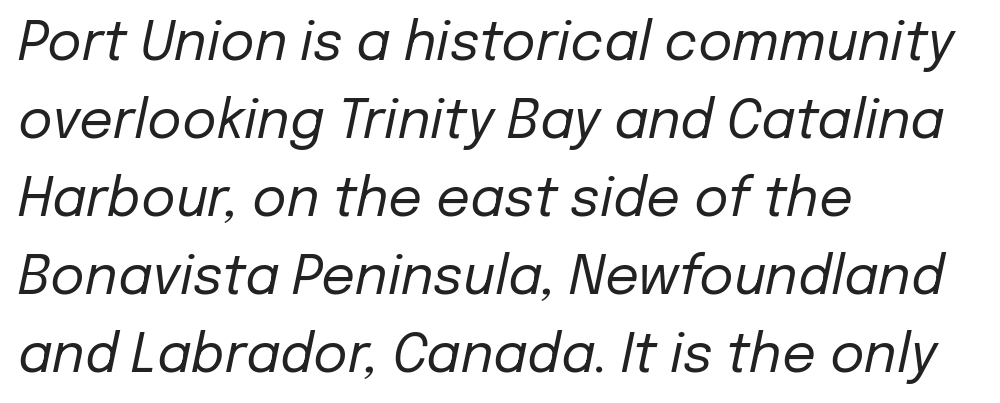
The image shows 53 px regular-weight type, italic (leaning right); set left-aligned, normal line spacing (1.47x), normal letter spacing, not underlined; low stroke contrast and a medium x-height.
